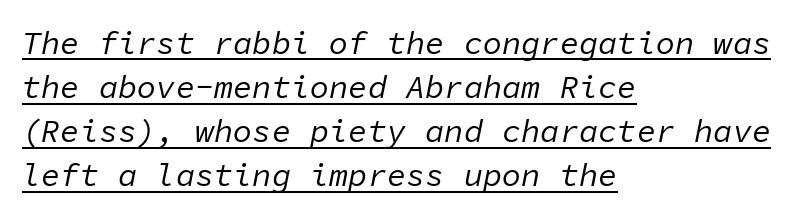
{"italic": "yes", "lean": "right", "slant_degrees": 11, "bold": "no", "weight": "regular", "width": "normal", "stroke_contrast": "low", "x_height": "medium", "monospaced": "yes", "underline": "yes", "align": "left", "line_spacing": "normal", "line_spacing_ratio": 1.38, "letter_spacing": "normal", "letter_spacing_em": 0.0, "glyph_px": 32}
